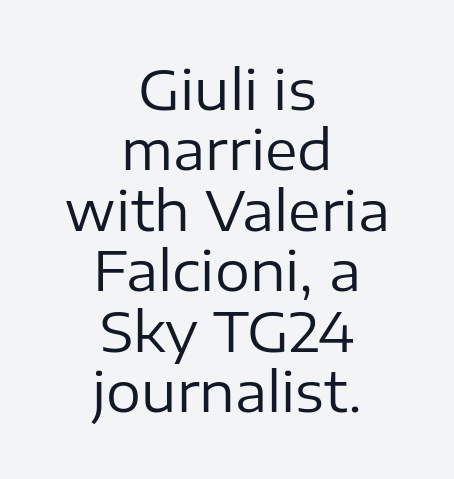
{"serif": "no", "italic": "no", "bold": "no", "weight": "regular", "width": "normal", "stroke_contrast": "low", "x_height": "medium", "monospaced": "no", "underline": "no", "align": "center", "line_spacing": "tight", "line_spacing_ratio": 1.1, "letter_spacing": "normal", "letter_spacing_em": 0.0, "glyph_px": 55}
